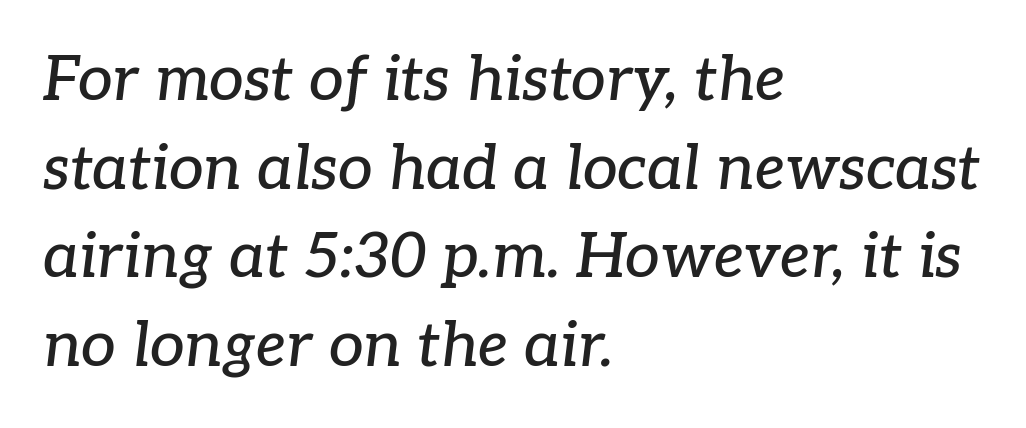
{"serif": "yes", "italic": "yes", "lean": "right", "slant_degrees": 7, "width": "normal", "stroke_contrast": "low", "x_height": "medium", "monospaced": "no", "underline": "no", "align": "left", "line_spacing": "normal", "line_spacing_ratio": 1.43, "letter_spacing": "normal", "letter_spacing_em": 0.0, "glyph_px": 62}
